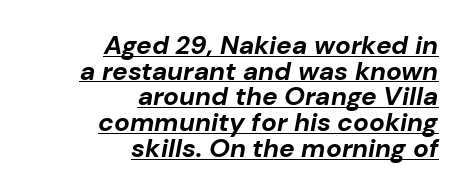
Q: Is the text bold? A: Yes.
Q: Is the text italic (slanted)? A: Yes, it leans right by about 10 degrees.
Q: Is the text underlined? A: Yes.
Q: How is the paragraph aligned? A: Right-aligned.
Q: Is the spacing between letters normal or unusually wide? A: Normal.
Q: Is the spacing between lines tight, normal or loose? A: Tight.
